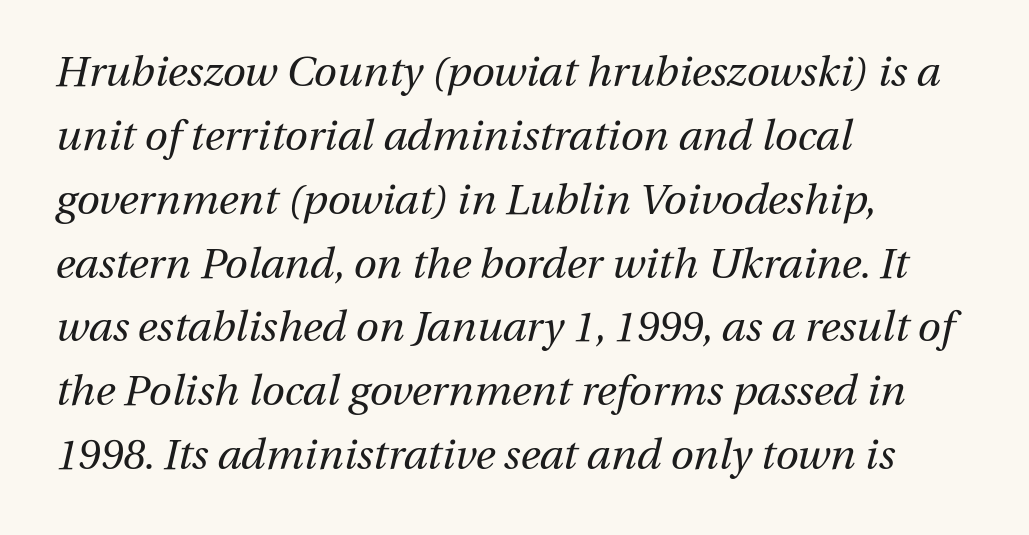
The image shows 42 px regular-weight type, italic (leaning right); set left-aligned, normal line spacing (1.52x), normal letter spacing, not underlined; medium stroke contrast and a medium x-height.
